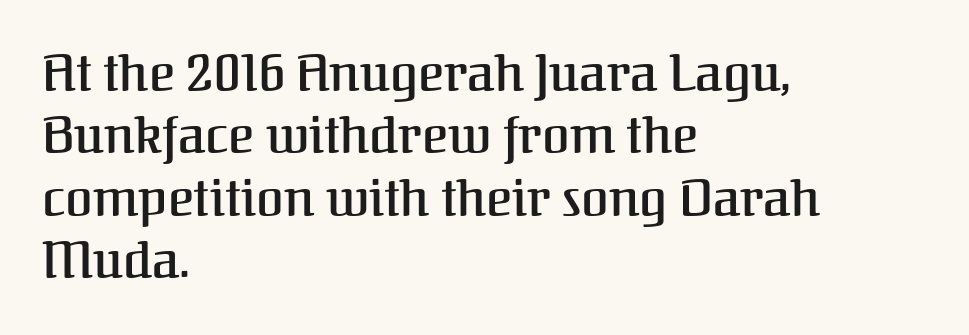
Q: Is the text bold? A: Semi-bold.
Q: Is the text italic (slanted)? A: No, it is upright.
Q: Is the typeface a serif or a sans-serif typeface? A: Serif.
Q: Is the text underlined? A: No.
Q: How is the paragraph aligned? A: Left-aligned.
Q: Is the spacing between letters normal or unusually wide? A: Normal.
Q: Is the spacing between lines tight, normal or loose? A: Normal.
Q: Width (condensed, normal, or wide)? A: Normal.
Q: Stroke contrast? A: Medium.
Q: x-height? A: Medium.
Q: Monospaced? A: No.
